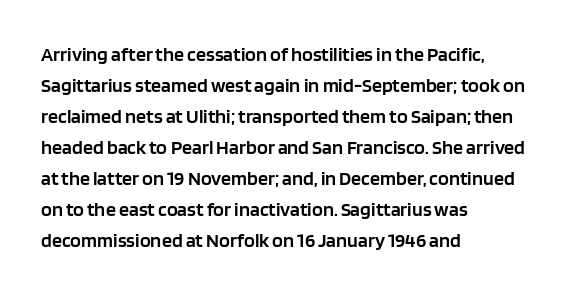
The image shows 20 px text type, upright; set left-aligned, normal line spacing (1.55x), normal letter spacing, not underlined.
